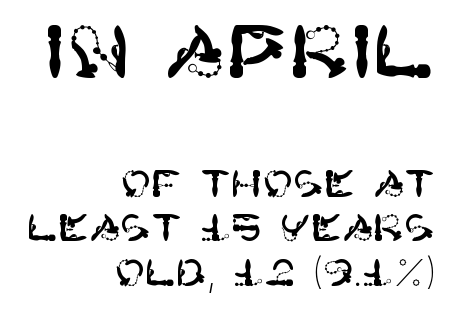
{"serif": "no", "italic": "no", "width": "normal", "stroke_contrast": "high", "x_height": "large", "underline": "no", "align": "right", "line_spacing_ratio": 1.2, "letter_spacing": "normal", "letter_spacing_em": 0.0, "larger_block": "first", "size_ratio": 2.0, "glyph_px": 74}
